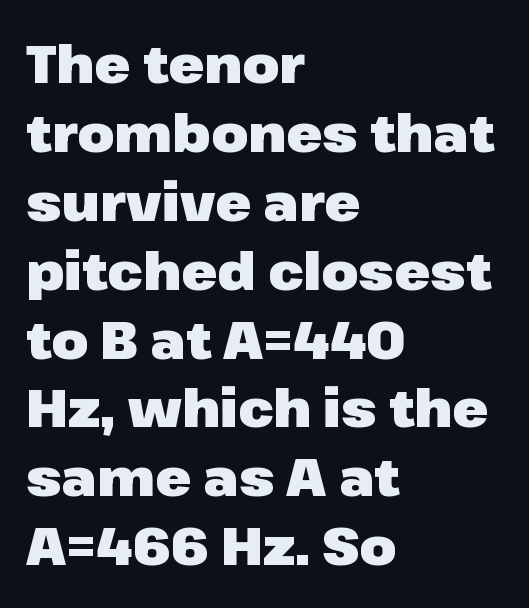
Q: Is the text bold? A: Yes.
Q: Is the text italic (slanted)? A: No, it is upright.
Q: Is the typeface a serif or a sans-serif typeface? A: Sans-serif.
Q: Is the text underlined? A: No.
Q: How is the paragraph aligned? A: Left-aligned.
Q: Is the spacing between letters normal or unusually wide? A: Normal.
Q: Is the spacing between lines tight, normal or loose? A: Normal.
Q: Width (condensed, normal, or wide)? A: Normal.
Q: Stroke contrast? A: Low.
Q: x-height? A: Medium.
Q: Monospaced? A: No.
